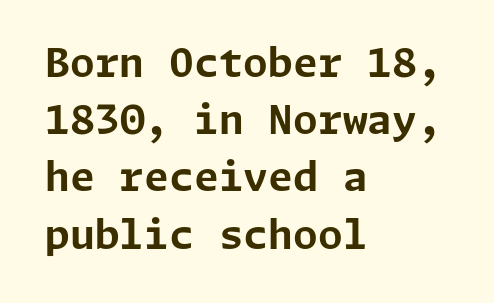
The image shows 40 px bold sans-serif type, upright; set left-aligned, normal line spacing (1.43x), normal letter spacing, not underlined; low stroke contrast and a medium x-height.
